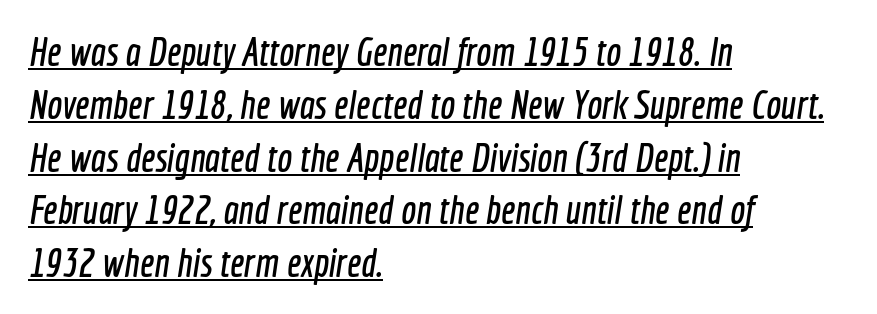
Observe the ordinary spacing: letters are neighbours, not strangers. Beneath each row of characters lies a ruled line. A typesetter would call this proportional, since set widths differ per character. Is there much room between lines? A standard amount, neither cramped nor airy.
